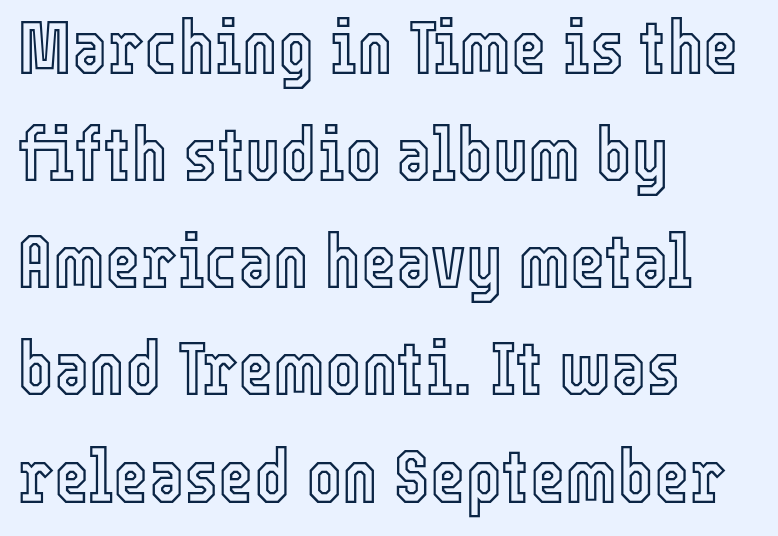
The image shows 76 px condensed type, upright; set left-aligned, normal line spacing (1.41x), normal letter spacing, not underlined; a medium x-height.
